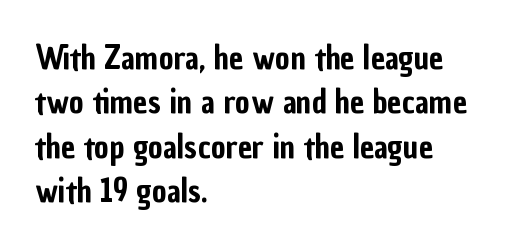
{"serif": "no", "italic": "no", "width": "condensed", "stroke_contrast": "low", "x_height": "medium", "monospaced": "no", "underline": "no", "align": "left", "line_spacing": "normal", "line_spacing_ratio": 1.39, "letter_spacing": "normal", "letter_spacing_em": 0.0, "glyph_px": 32}
